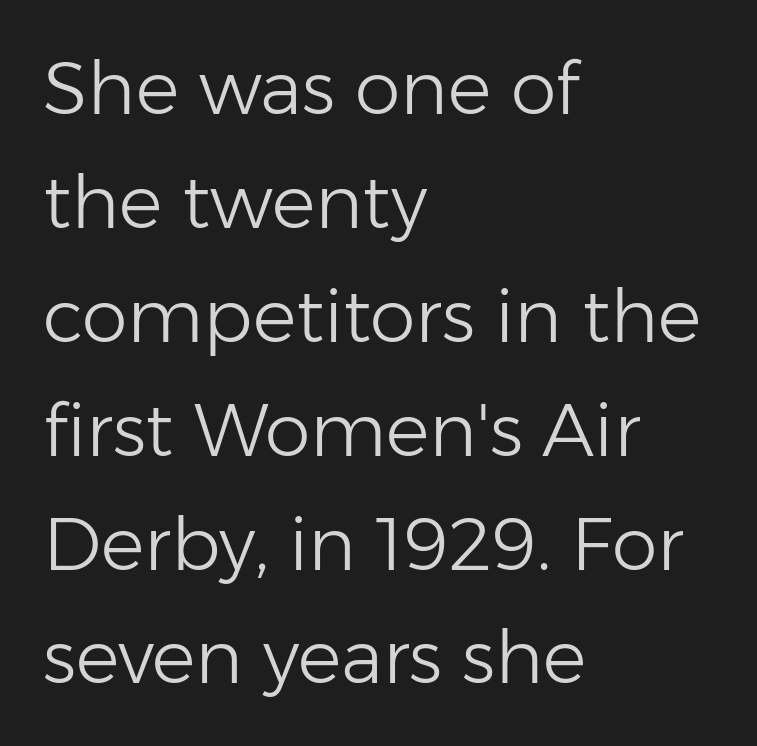
Q: Is the text bold? A: No.
Q: Is the text italic (slanted)? A: No, it is upright.
Q: Is the typeface a serif or a sans-serif typeface? A: Sans-serif.
Q: Is the text underlined? A: No.
Q: How is the paragraph aligned? A: Left-aligned.
Q: Is the spacing between letters normal or unusually wide? A: Normal.
Q: Is the spacing between lines tight, normal or loose? A: Normal.
Q: Width (condensed, normal, or wide)? A: Normal.
Q: Stroke contrast? A: Low.
Q: x-height? A: Medium.
Q: Monospaced? A: No.
